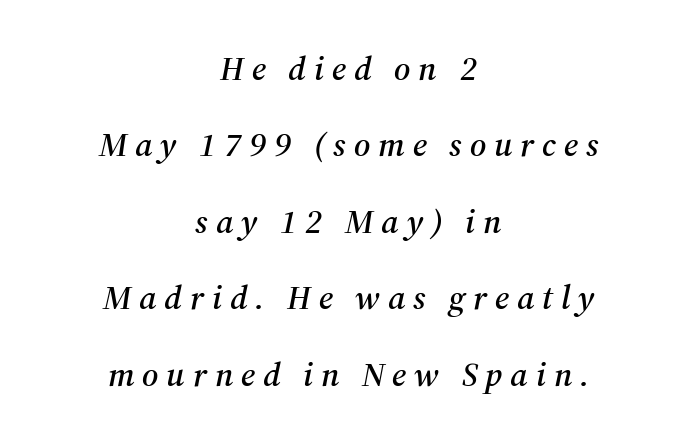
The face used here has a pronounced slope to its letters. This rendering employs a face with finishing strokes, i.e., a serif. Think of a printed novel: that variable character pitch is what you see here. Descenders are the only things crossing below the line.
